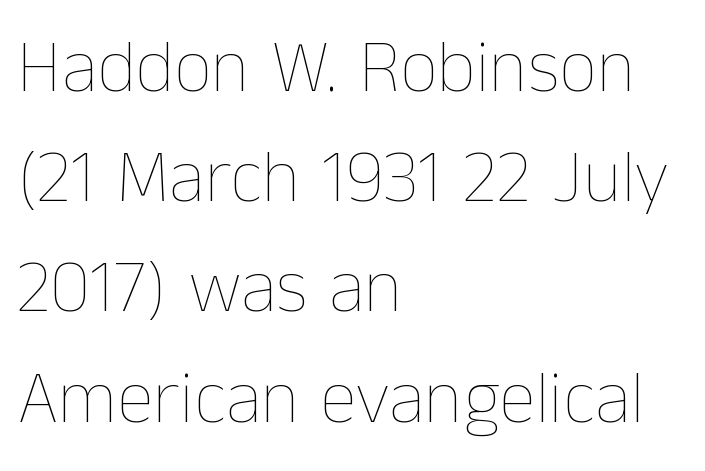
The image shows 75 px thin type, upright; set left-aligned, normal line spacing (1.47x), normal letter spacing, not underlined; low stroke contrast and a medium x-height.
